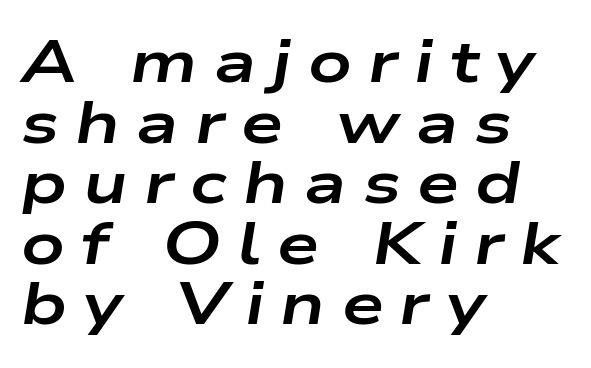
Q: Is the text bold? A: Yes.
Q: Is the text italic (slanted)? A: Yes, it leans right by about 9 degrees.
Q: Is the text underlined? A: No.
Q: How is the paragraph aligned? A: Left-aligned.
Q: Is the spacing between letters normal or unusually wide? A: Unusually wide.
Q: Is the spacing between lines tight, normal or loose? A: Tight.
Q: Width (condensed, normal, or wide)? A: Wide.
Q: Stroke contrast? A: Low.
Q: x-height? A: Medium.
Q: Monospaced? A: No.
